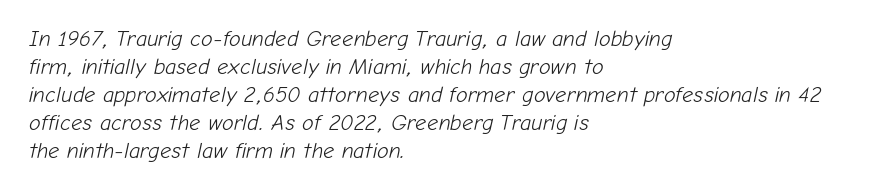
These glyphs show unthickened strokes, regular width or finer. Characters are canted at an angle relative to the baseline's perpendicular. The rendering anchors every line to the left-hand side. Leading matches the norm, producing a regular column. The passage shown has conventional tracking throughout. Quick note: underline off.
